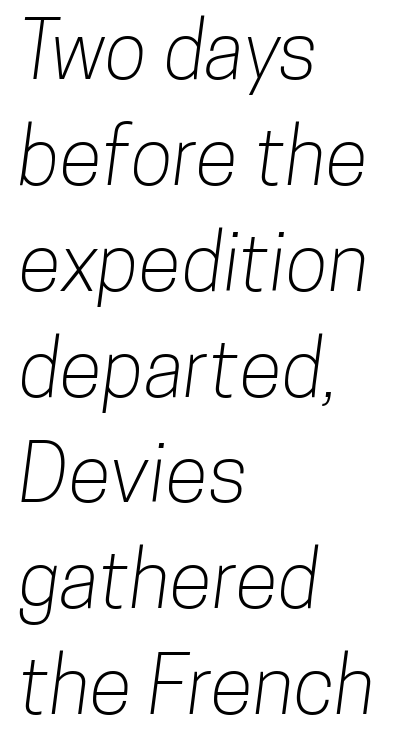
Character widths vary here, with narrow letters taking less room than wide ones. Leading matches the norm, producing a regular column. The rendering anchors every line to the left-hand side. Compared with typical body copy, the letter spacing here is the same. The type family on display is of the sans-serif kind.
